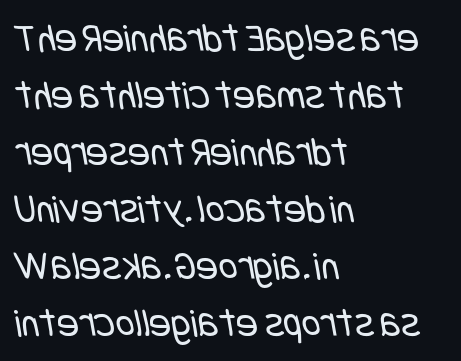
{"serif": "no", "bold": "no", "weight": "regular", "width": "condensed", "stroke_contrast": "low", "x_height": "large", "underline": "no", "align": "left", "line_spacing": "normal", "line_spacing_ratio": 1.39, "letter_spacing": "normal", "letter_spacing_em": 0.0, "glyph_px": 41}
